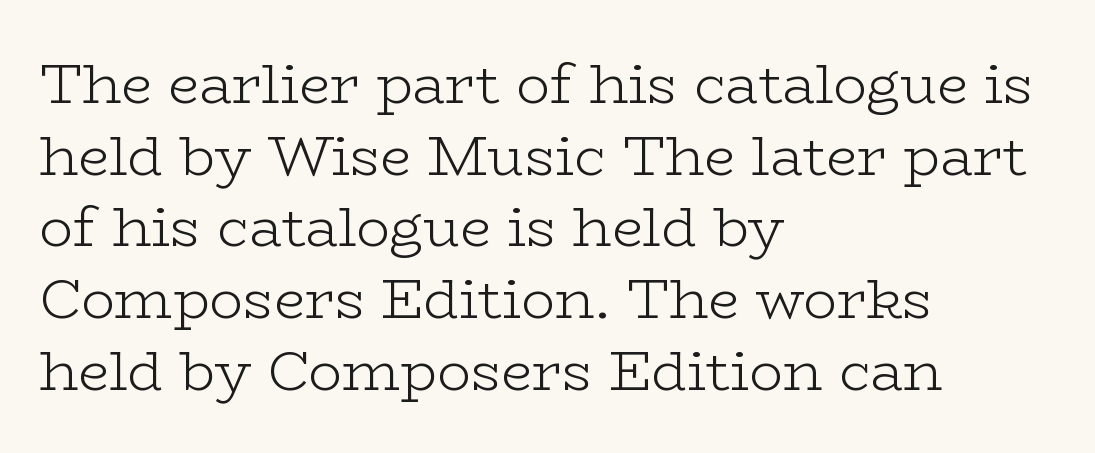
These lines are set flush left with a ragged right edge. Is there much room between lines? A standard amount, neither cramped nor airy. Posture: straight, roman, zero tilt. This rendering leaves character spacing at its baseline value. Decoration check: the copy has no underline. Letterform terminals end in serifs throughout the passage.
